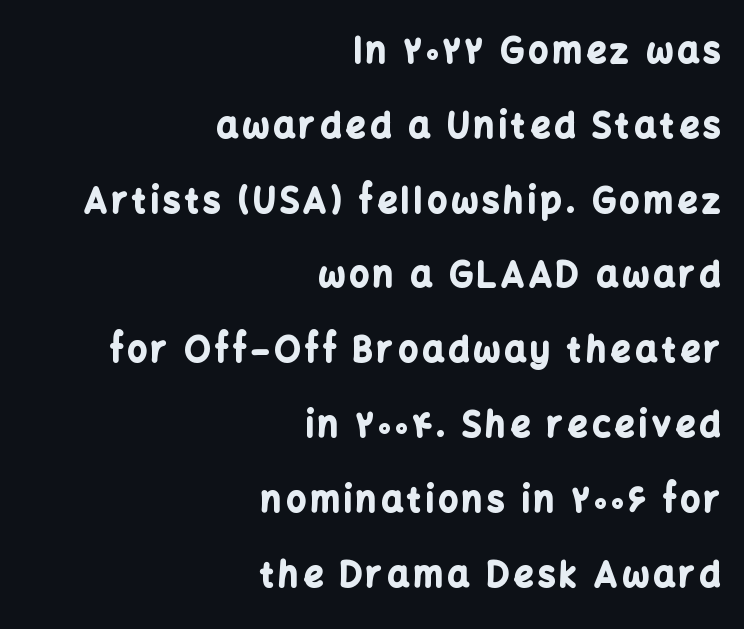
In terms of leading, this rendering errs on the spacious side. The text block is weighted toward the right margin, trailing off unevenly leftward. Is the type bold? Yes — the strokes are clearly thick and heavy. These lines are composed in type without serifs. Do the characters align in a grid? No, the font is proportional.
